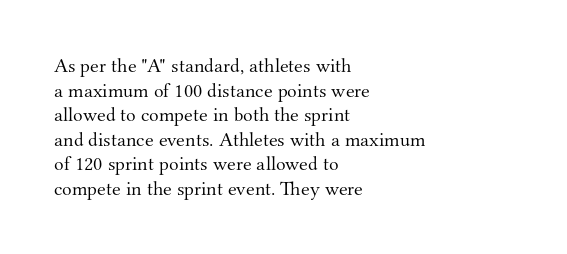
Casual observation: everything's shoved over to the left. This is not heavy type; no bold has been used. Italic? Not at all — the glyphs are vertical. The space beneath each line is pristine and unruled. No extra tracking has been applied to these lines.
